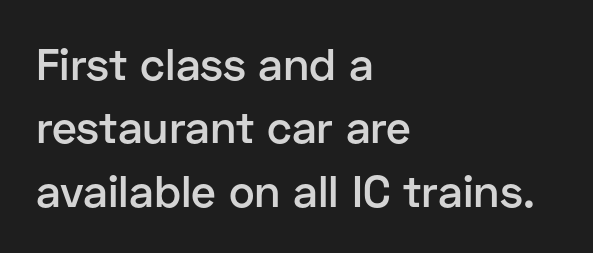
Q: Is the text bold? A: Semi-bold.
Q: Is the text italic (slanted)? A: No, it is upright.
Q: Is the typeface a serif or a sans-serif typeface? A: Sans-serif.
Q: Is the text underlined? A: No.
Q: How is the paragraph aligned? A: Left-aligned.
Q: Is the spacing between letters normal or unusually wide? A: Normal.
Q: Is the spacing between lines tight, normal or loose? A: Normal.
Q: Width (condensed, normal, or wide)? A: Normal.
Q: Stroke contrast? A: Low.
Q: x-height? A: Medium.
Q: Monospaced? A: No.
